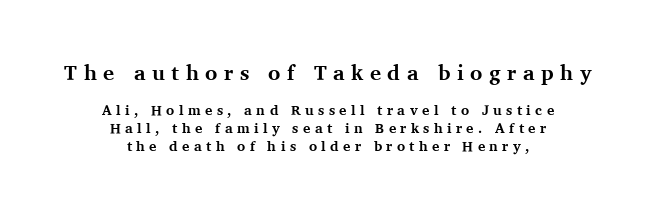
{"italic": "no", "bold": "yes", "underline": "no", "align": "center", "line_spacing": "normal", "line_spacing_ratio": 1.28, "letter_spacing": "wide", "letter_spacing_em": 0.31, "larger_block": "first", "size_ratio": 1.5, "glyph_px": 21}
